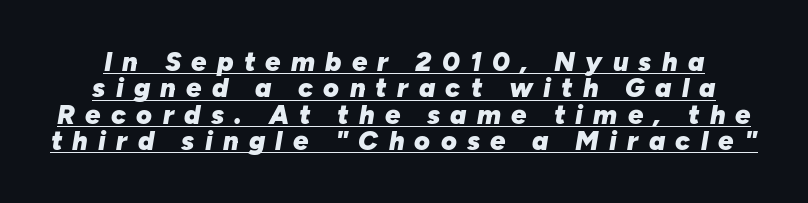
{"italic": "yes", "lean": "right", "slant_degrees": 10, "bold": "yes", "underline": "yes", "line_spacing": "tight", "line_spacing_ratio": 0.98, "letter_spacing": "wide", "letter_spacing_em": 0.38, "glyph_px": 27}
